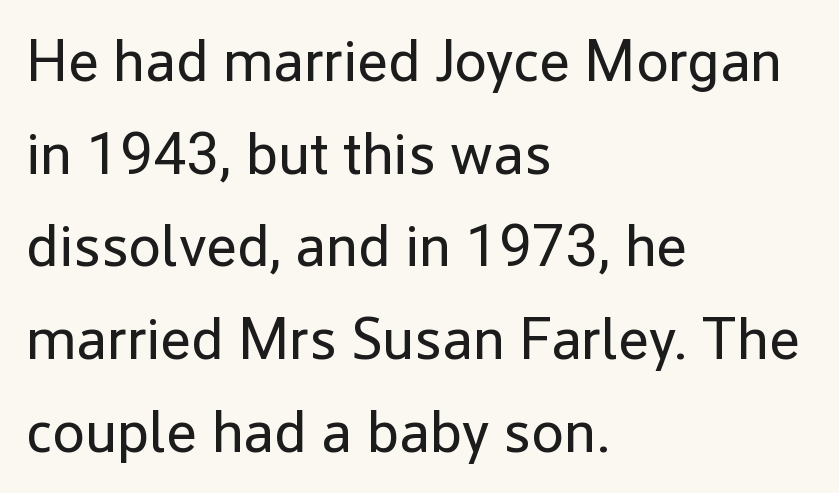
Q: Is the text bold? A: No.
Q: Is the text italic (slanted)? A: No, it is upright.
Q: Is the typeface a serif or a sans-serif typeface? A: Sans-serif.
Q: Is the text underlined? A: No.
Q: How is the paragraph aligned? A: Left-aligned.
Q: Is the spacing between letters normal or unusually wide? A: Normal.
Q: Is the spacing between lines tight, normal or loose? A: Normal.
Q: Width (condensed, normal, or wide)? A: Normal.
Q: Stroke contrast? A: Low.
Q: x-height? A: Medium.
Q: Monospaced? A: No.
